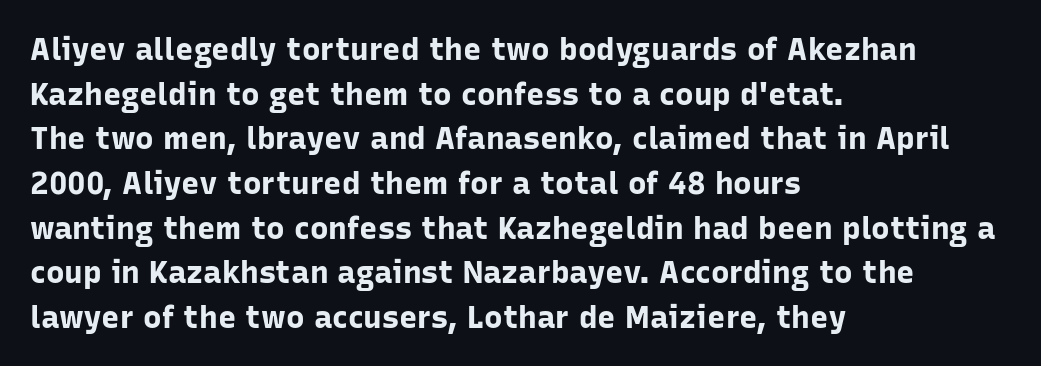
{"serif": "no", "italic": "no", "bold": "yes", "weight": "bold", "width": "normal", "stroke_contrast": "low", "x_height": "medium", "monospaced": "no", "underline": "no", "align": "left", "line_spacing": "normal", "line_spacing_ratio": 1.44, "letter_spacing": "normal", "letter_spacing_em": 0.0, "glyph_px": 31}
